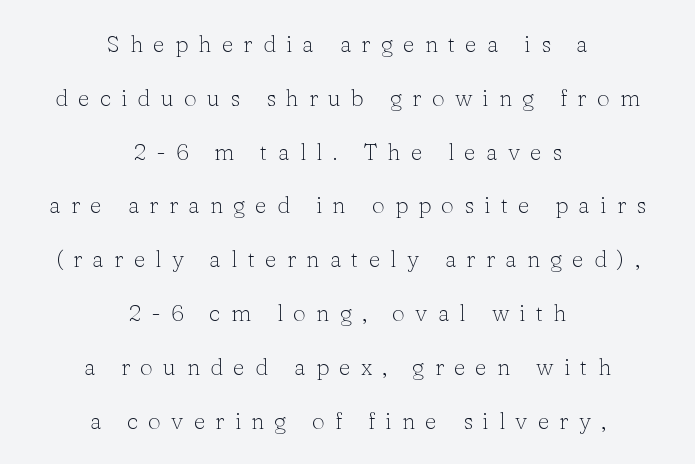
Q: Is the text bold? A: No.
Q: Is the text italic (slanted)? A: No, it is upright.
Q: Is the text underlined? A: No.
Q: How is the paragraph aligned? A: Centered.
Q: Is the spacing between letters normal or unusually wide? A: Unusually wide.
Q: Is the spacing between lines tight, normal or loose? A: Loose.
